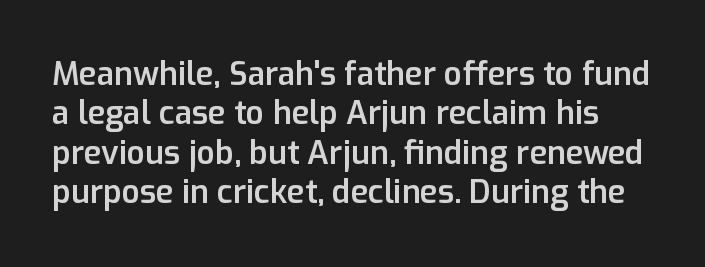
You can tell it's not italic because the verticals are truly vertical. Any mark beneath the type? The region is blank. The face used here is rendered with its standard letterfit. Serifs: no, the terminals of the letterforms are clean. Emphasis by weight is partial: semibold. The letters advance in unequal steps, a hallmark of proportional type.
